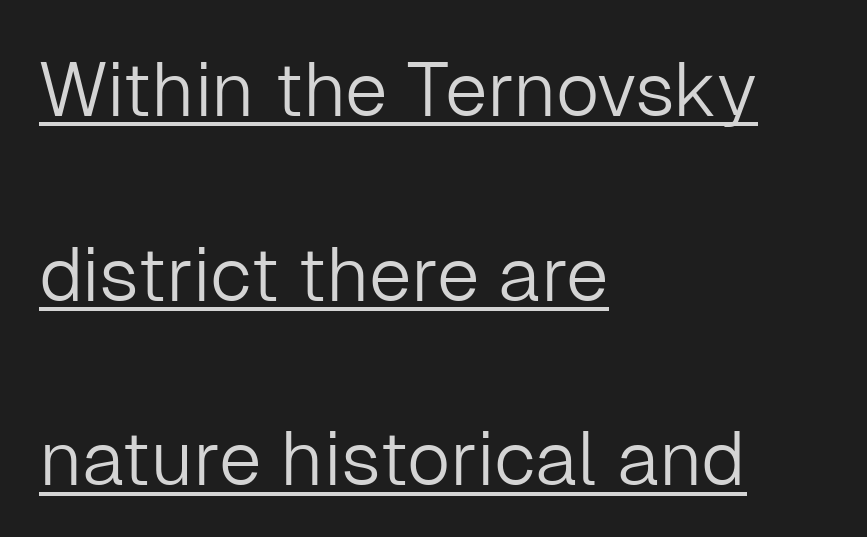
Nothing heavy about these letters — not bold at all. The glyphs are accompanied by a horizontal stroke just below them. Posture: vertical. Stroke terminals: plain, sans-serif. The letters advance in unequal steps, a hallmark of proportional type.
